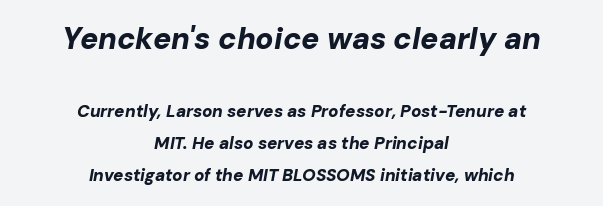
{"italic": "yes", "lean": "right", "slant_degrees": 10, "bold": "yes", "weight": "bold", "width": "normal", "stroke_contrast": "low", "x_height": "medium", "monospaced": "no", "underline": "no", "align": "center", "line_spacing_ratio": 1.89, "letter_spacing": "normal", "letter_spacing_em": 0.0, "larger_block": "first", "size_ratio": 1.76, "glyph_px": 30}
